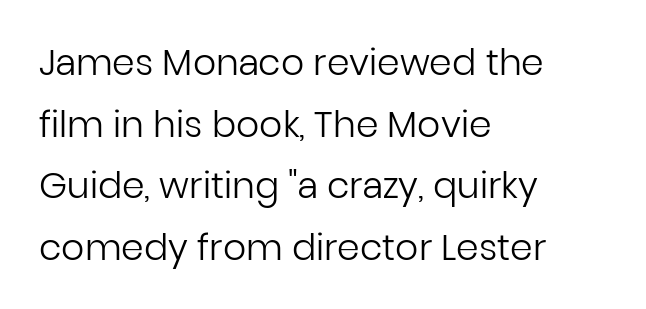
The image shows 36 px regular-weight sans-serif type, upright; set left-aligned, line spacing 1.71x, normal letter spacing, not underlined; low stroke contrast and a medium x-height.
